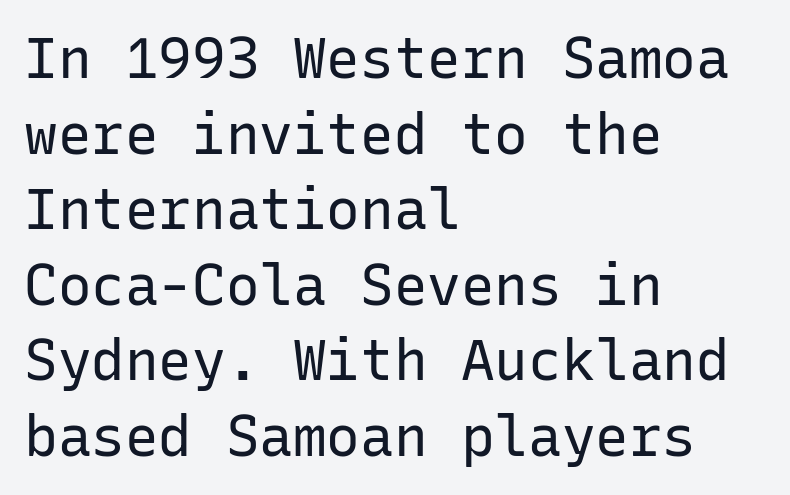
The image shows 56 px regular-weight sans-serif type, upright, monospaced; set left-aligned, normal line spacing (1.35x), normal letter spacing, not underlined; low stroke contrast and a medium x-height.
